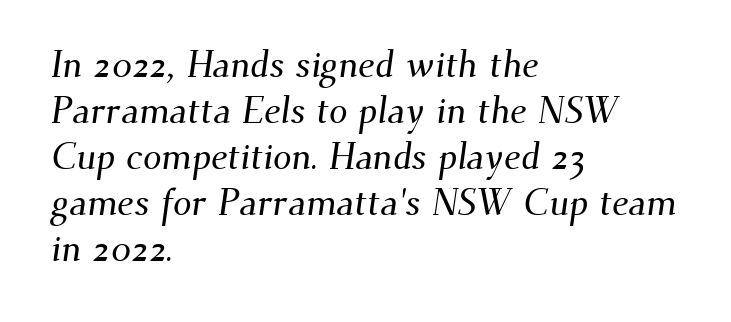
{"serif": "yes", "width": "normal", "stroke_contrast": "medium", "x_height": "small", "monospaced": "no", "underline": "no", "align": "left", "line_spacing_ratio": 1.24, "letter_spacing": "normal", "letter_spacing_em": 0.0, "glyph_px": 37}
